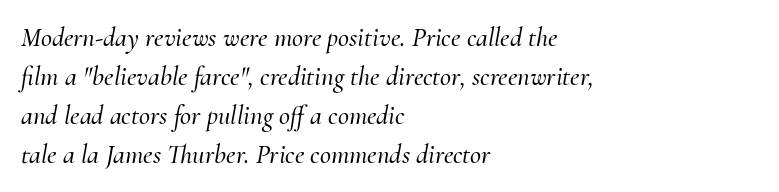
The image shows 27 px text type, italic (leaning right); set left-aligned, normal line spacing (1.44x), normal letter spacing, not underlined.
